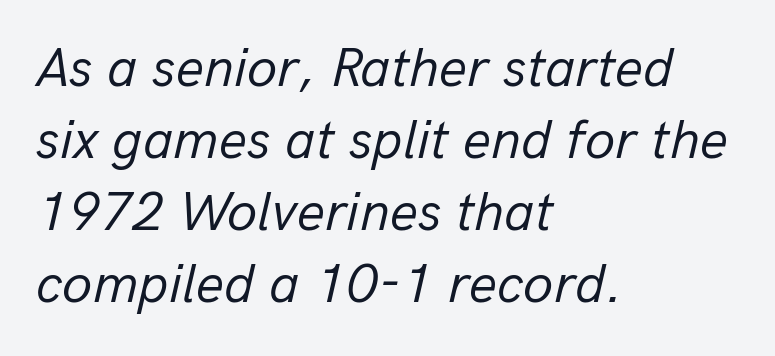
{"italic": "yes", "lean": "right", "slant_degrees": 13, "bold": "no", "weight": "regular", "width": "normal", "stroke_contrast": "low", "x_height": "medium", "monospaced": "no", "underline": "no", "align": "left", "line_spacing": "normal", "line_spacing_ratio": 1.31, "letter_spacing": "normal", "letter_spacing_em": 0.0, "glyph_px": 55}
